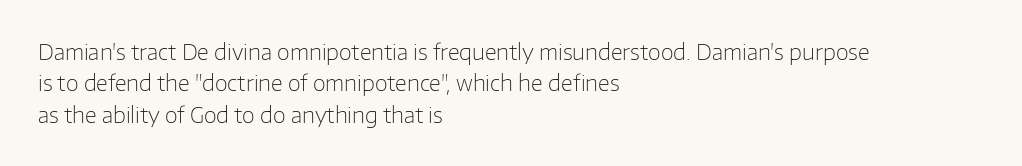
Each row of text sits above clean, open space. Italic? Not at all — the glyphs are vertical. Typeset ragged right — the left edge is the straight one. Each word holds together tightly as a unit, with standard inter-letter gaps. Interline gaps are of average width in this sample.
